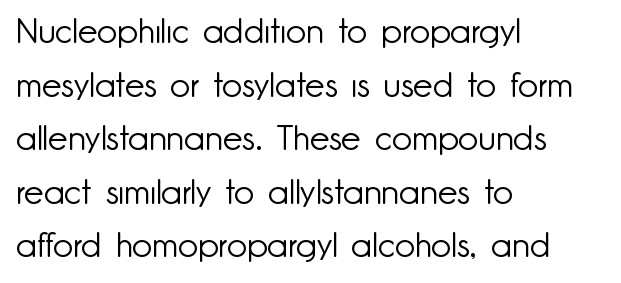
The typeface chosen for these lines omits serifs. Characters remain perfectly vertical along every line. The letters look calm and open, with moderate or lighter stems. These lines stack with their left ends in a neat column.
